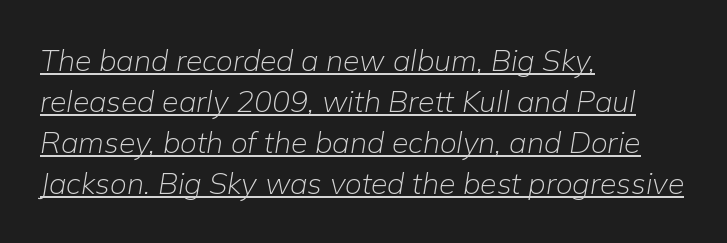
If you measured baseline to baseline, you'd find a middling distance. Weight: in the light-to-regular range. Inter-character spacing is left at the font's built-in metrics. Italic: yes, the glyphs are oblique. The sample's only ornament is a line tracing under the words.
